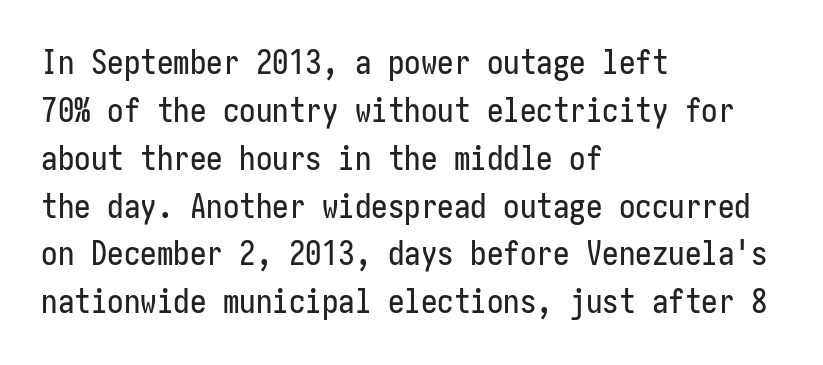
{"serif": "no", "italic": "no", "width": "condensed", "stroke_contrast": "low", "x_height": "medium", "underline": "no", "align": "left", "line_spacing": "normal", "line_spacing_ratio": 1.45, "letter_spacing": "normal", "letter_spacing_em": 0.0, "glyph_px": 33}
